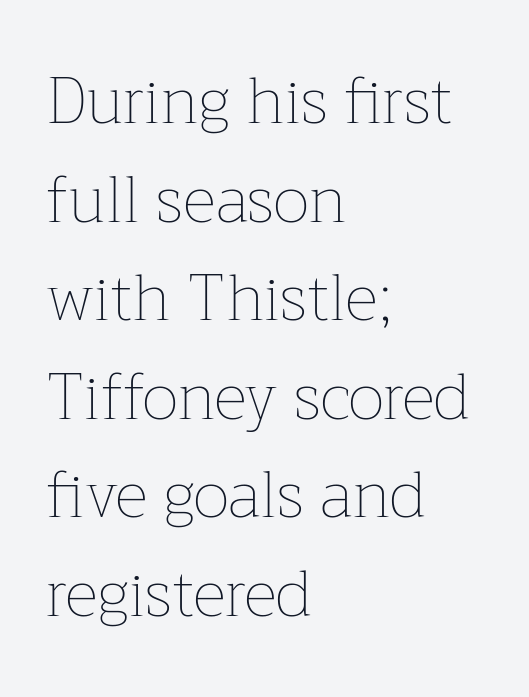
The image shows 64 px thin type, upright; set left-aligned, normal line spacing (1.54x), normal letter spacing, not underlined; low stroke contrast and a medium x-height.
